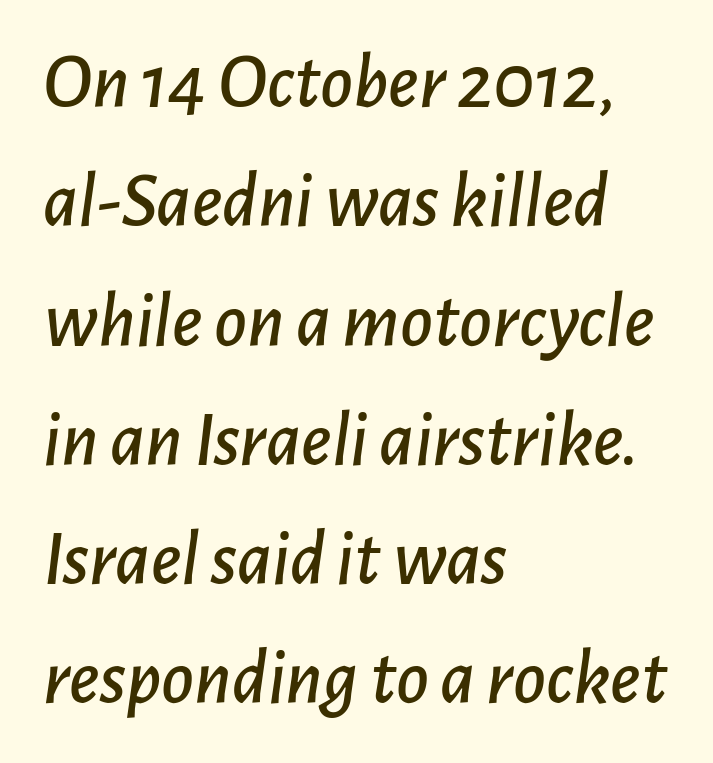
The image shows 79 px text type, italic (leaning right); set left-aligned, normal line spacing (1.51x), normal letter spacing, not underlined; low stroke contrast and a medium x-height.
